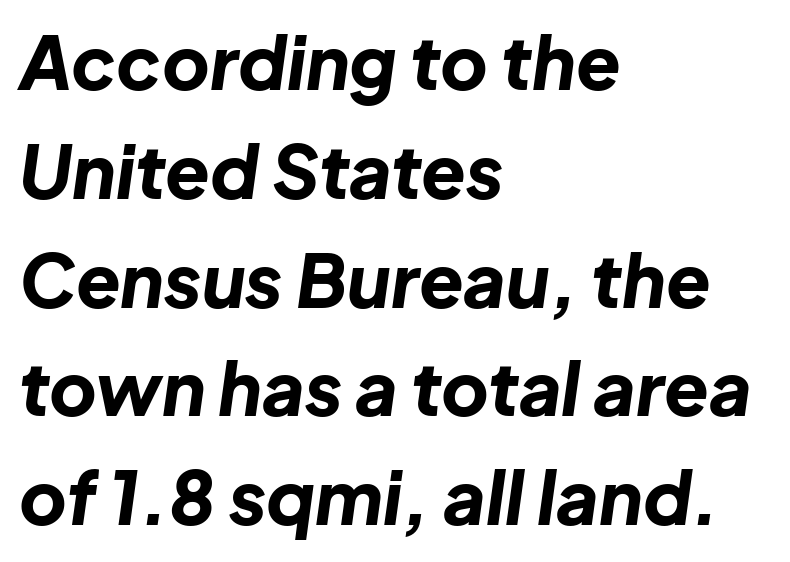
Nothing unusual about the tracking: characters are spaced as the font intends. The lines in this sample share a left origin and differ only in where they stop. Nobody drew a line under any word here. Normally led — the rows are evenly, conventionally spaced.
